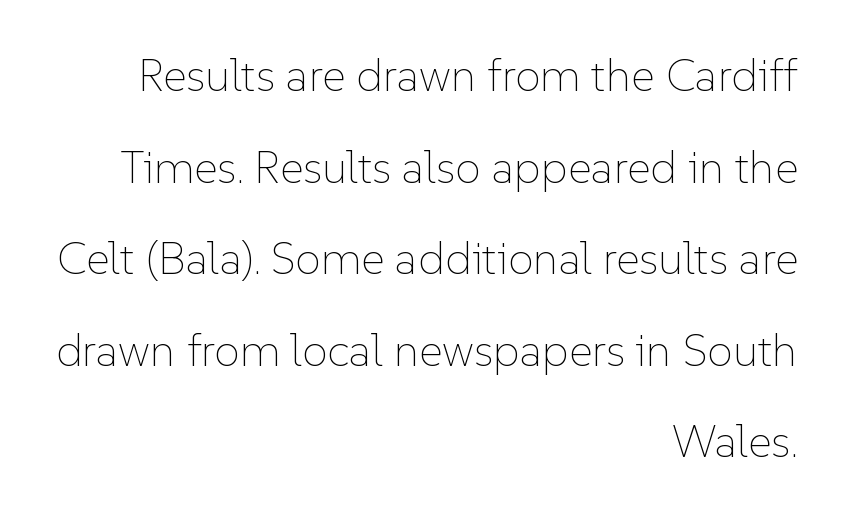
Q: Is the text bold? A: No.
Q: Is the text italic (slanted)? A: No, it is upright.
Q: Is the text underlined? A: No.
Q: How is the paragraph aligned? A: Right-aligned.
Q: Is the spacing between letters normal or unusually wide? A: Normal.
Q: Is the spacing between lines tight, normal or loose? A: Loose.
Q: Width (condensed, normal, or wide)? A: Normal.
Q: Stroke contrast? A: Low.
Q: x-height? A: Medium.
Q: Monospaced? A: No.
